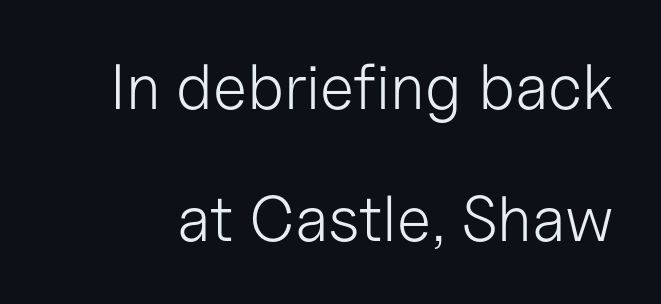
The lines are spread far apart with generous leading. Stroke terminals: plain, sans-serif. The line texture is even and compact thanks to regular tracking. Only glyphs here, with clear space below each row. Here the designer chose a conventional face with non-uniform glyph widths. Vertical strokes here are truly vertical.
